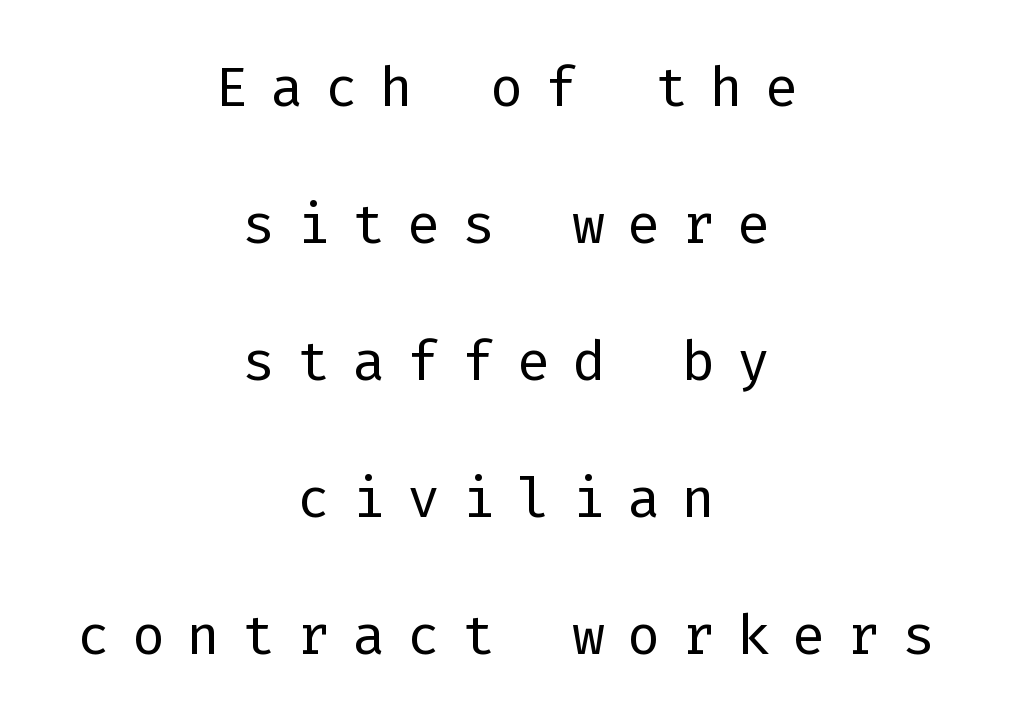
{"serif": "no", "italic": "no", "bold": "no", "weight": "regular", "width": "normal", "stroke_contrast": "low", "x_height": "medium", "underline": "no", "align": "center", "line_spacing": "loose", "line_spacing_ratio": 2.49, "letter_spacing": "wide", "letter_spacing_em": 0.4, "glyph_px": 55}
